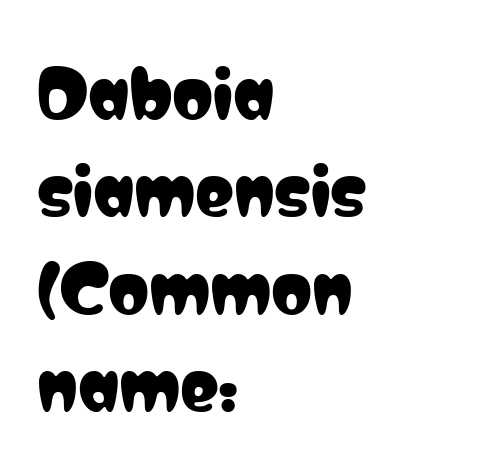
{"serif": "no", "italic": "no", "width": "condensed", "stroke_contrast": "low", "x_height": "medium", "monospaced": "no", "underline": "no", "align": "left", "line_spacing": "normal", "line_spacing_ratio": 1.5, "letter_spacing": "normal", "letter_spacing_em": 0.0, "glyph_px": 65}
